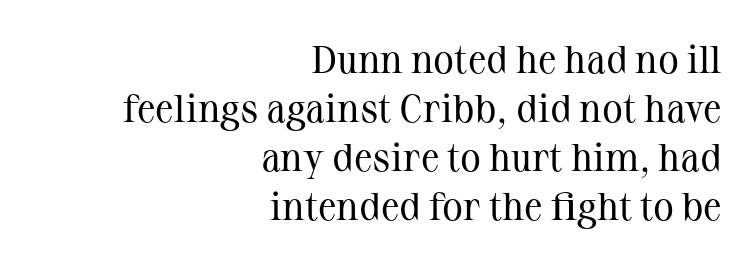
Q: Is the text bold? A: No.
Q: Is the text italic (slanted)? A: No, it is upright.
Q: Is the typeface a serif or a sans-serif typeface? A: Serif.
Q: Is the text underlined? A: No.
Q: How is the paragraph aligned? A: Right-aligned.
Q: Is the spacing between letters normal or unusually wide? A: Normal.
Q: Is the spacing between lines tight, normal or loose? A: Normal.
Q: Width (condensed, normal, or wide)? A: Normal.
Q: Stroke contrast? A: Medium.
Q: x-height? A: Medium.
Q: Monospaced? A: No.
